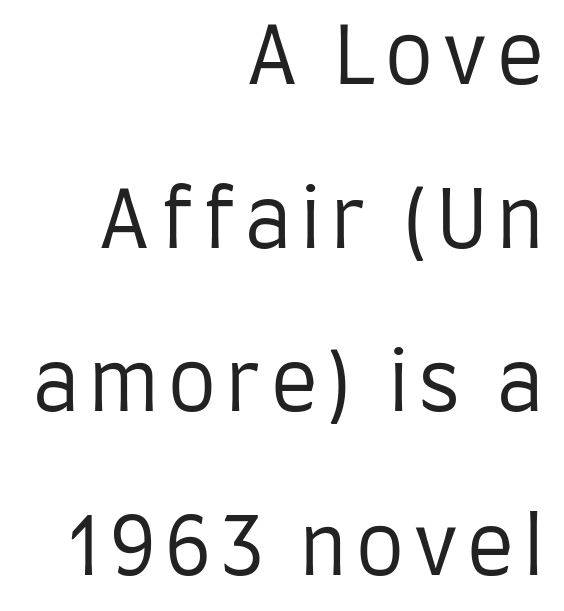
{"serif": "no", "italic": "no", "bold": "no", "weight": "regular", "width": "condensed", "stroke_contrast": "low", "x_height": "large", "monospaced": "no", "underline": "no", "align": "right", "line_spacing": "loose", "line_spacing_ratio": 2.07, "glyph_px": 79}
